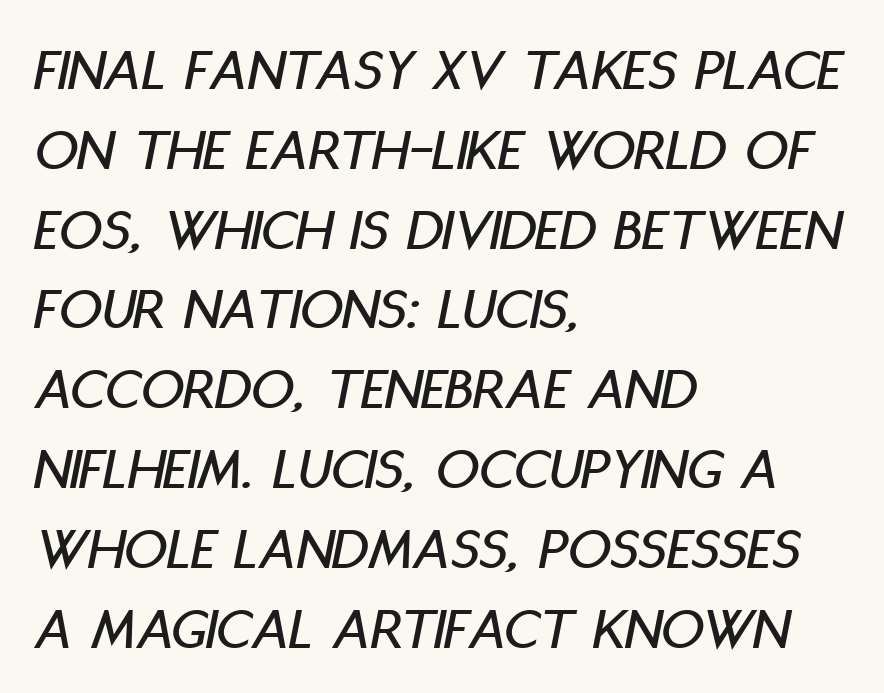
{"italic": "yes", "lean": "right", "slant_degrees": 11, "width": "condensed", "stroke_contrast": "low", "x_height": "large", "monospaced": "no", "underline": "no", "align": "left", "line_spacing": "normal", "line_spacing_ratio": 1.33, "letter_spacing": "normal", "letter_spacing_em": 0.0, "glyph_px": 60}
